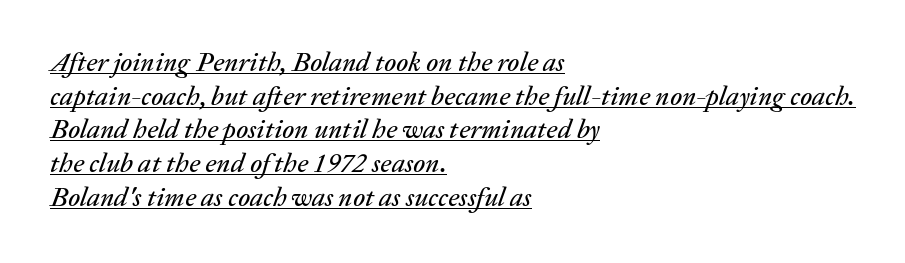
The image shows 27 px text type, italic (leaning right); set left-aligned, normal line spacing (1.25x), normal letter spacing, underlined.
